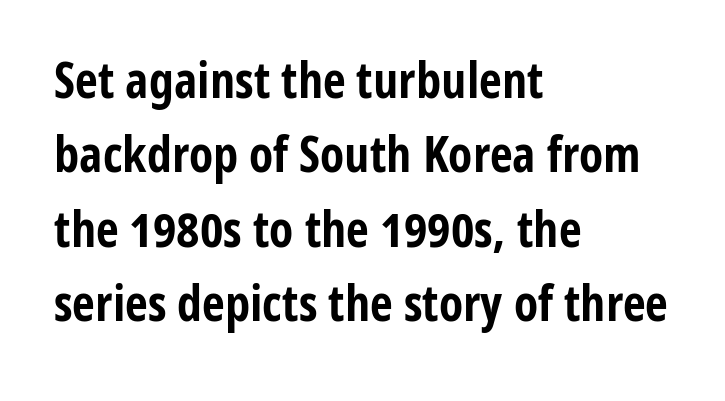
Q: Is the text bold? A: Yes.
Q: Is the text italic (slanted)? A: No, it is upright.
Q: Is the typeface a serif or a sans-serif typeface? A: Sans-serif.
Q: Is the text underlined? A: No.
Q: How is the paragraph aligned? A: Left-aligned.
Q: Is the spacing between letters normal or unusually wide? A: Normal.
Q: Is the spacing between lines tight, normal or loose? A: Normal.
Q: Width (condensed, normal, or wide)? A: Condensed.
Q: Stroke contrast? A: Low.
Q: x-height? A: Medium.
Q: Monospaced? A: No.
